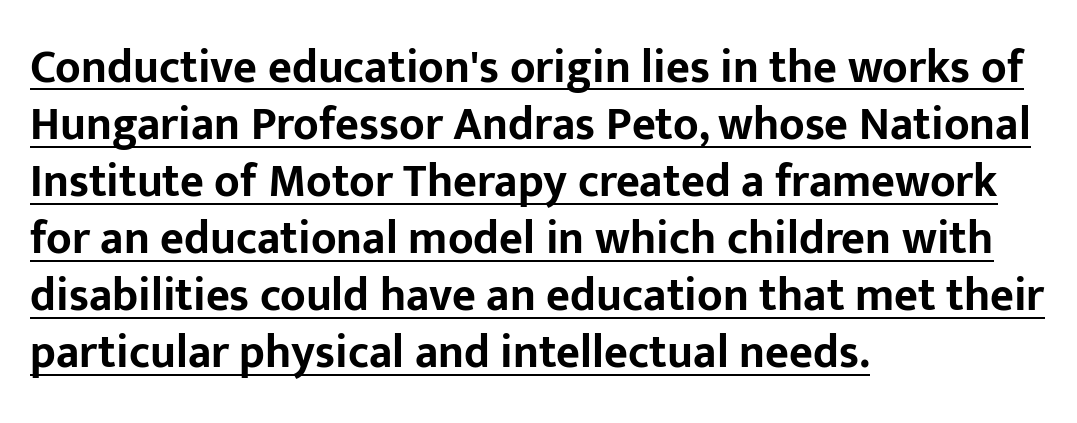
Emphasis is given by a line drawn under the lettering. The passage shown is typed in a proportional face where columns would drift. The font's upright variant was chosen for this text. Examine the stroke ends and you'll find no serifs. These lines keep a tight, regular rhythm from letter to letter. Every row of glyphs begins at an identical x-position on the left.
